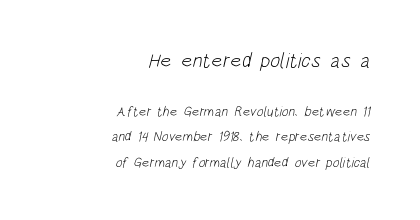
Q: Is the text bold? A: No.
Q: Is the text underlined? A: No.
Q: How is the paragraph aligned? A: Right-aligned.
Q: Is the spacing between letters normal or unusually wide? A: Normal.
Q: Which block of text is set in a larger size, the first (top) or the second (bottom)? A: The first (top) one.
